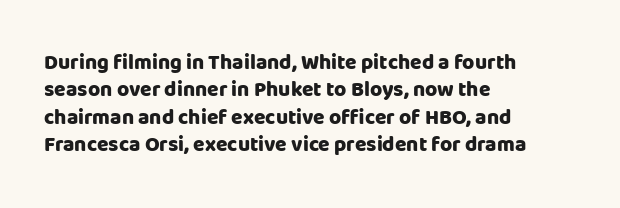
The rendering anchors every line to the left-hand side. This is the regular roman posture of the typeface. A normal amount of white space separates one row of letters from the next. The face used here is rendered with its standard letterfit. A clean baseline with only descenders dipping below it. The sample has been set heavy, in full bold.
